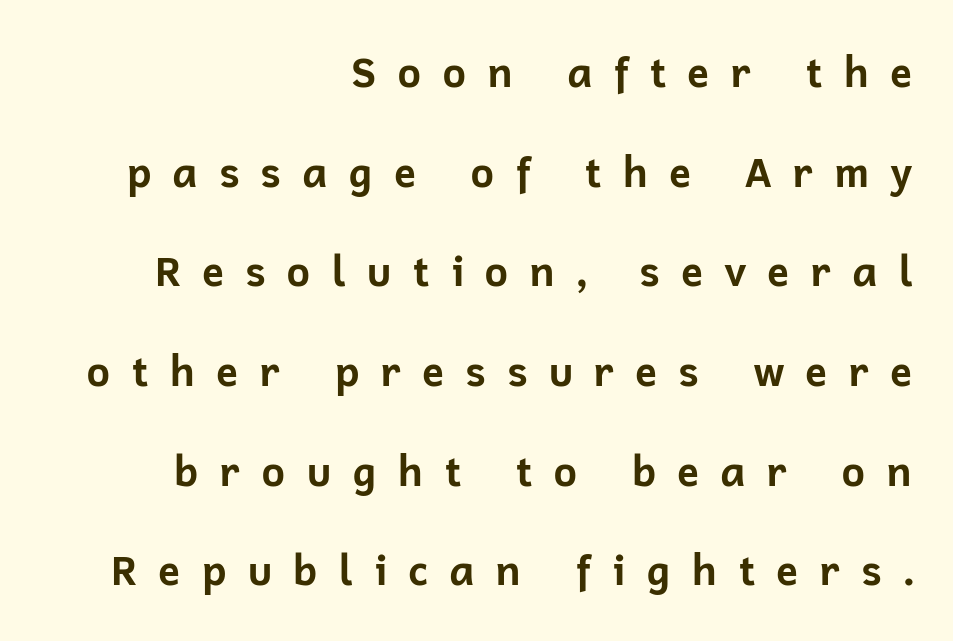
Horizontal bands of white between lines are thick stripes. Typeset ragged left — the right edge is the straight one. The space directly below the letters is spotless. The glyphs in this specimen are sans serif. Think of a printed novel: that variable character pitch is what you see here. The font is running at its bold setting.
